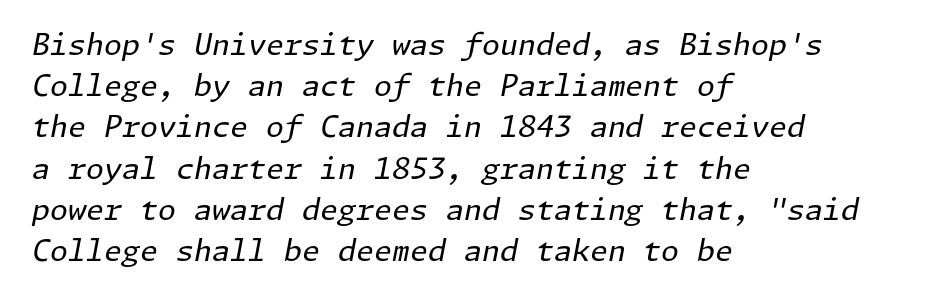
{"italic": "yes", "lean": "right", "slant_degrees": 11, "bold": "no", "weight": "regular", "width": "normal", "stroke_contrast": "low", "x_height": "medium", "underline": "no", "align": "left", "line_spacing": "normal", "line_spacing_ratio": 1.42, "letter_spacing": "normal", "letter_spacing_em": 0.0, "glyph_px": 29}
